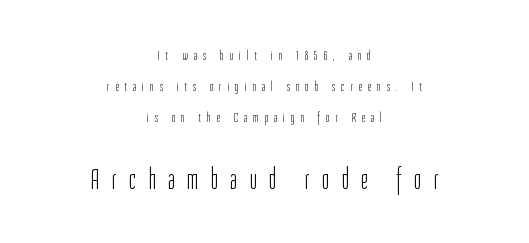
{"serif": "no", "italic": "no", "bold": "no", "weight": "light", "width": "condensed", "stroke_contrast": "low", "x_height": "medium", "monospaced": "no", "underline": "no", "align": "center", "line_spacing": "loose", "line_spacing_ratio": 2.2, "letter_spacing": "wide", "letter_spacing_em": 0.44, "larger_block": "second", "size_ratio": 2.07, "glyph_px": 29}
